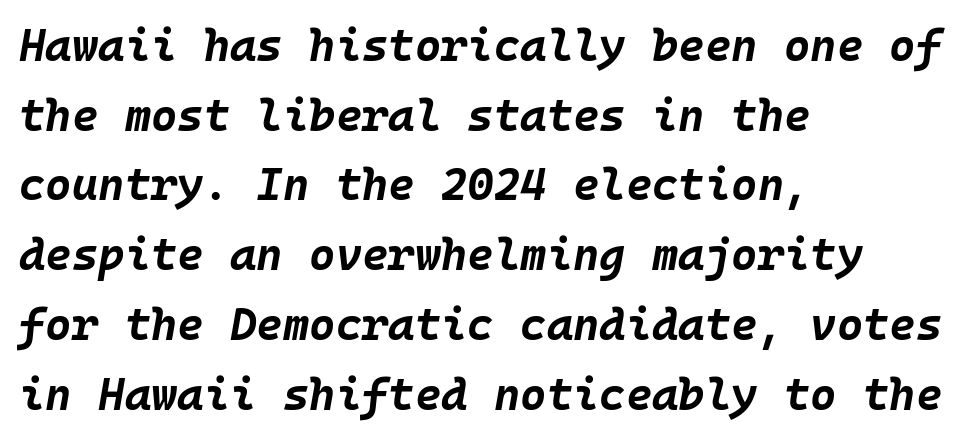
Q: Is the text bold? A: Yes.
Q: Is the text italic (slanted)? A: Yes, it leans right by about 10 degrees.
Q: Is the text underlined? A: No.
Q: How is the paragraph aligned? A: Left-aligned.
Q: Is the spacing between letters normal or unusually wide? A: Normal.
Q: Is the spacing between lines tight, normal or loose? A: Normal.
Q: Width (condensed, normal, or wide)? A: Normal.
Q: Stroke contrast? A: Low.
Q: x-height? A: Large.
Q: Monospaced? A: Yes.
